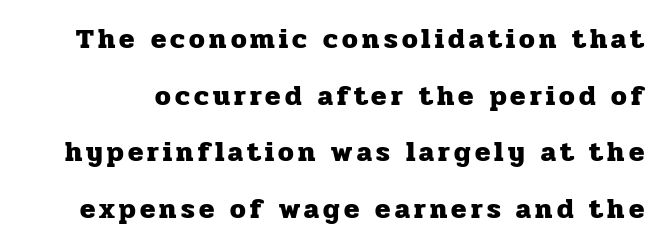
I'd call this a serif setting — the letters wear small feet. The sample has been set heavy, in full bold. Note the varied advance widths — an 'i' is clearly narrower than an 'm'. You could fit nearly another row in the gap between these rows.
